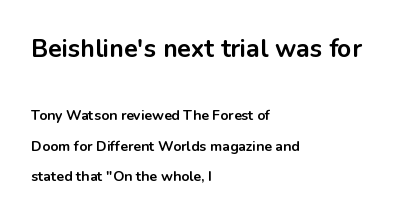
In this sample the first text group is rendered at the bigger scale. Descenders are the only things crossing below the line. Leftover space on each line is placed entirely after the last word. Italic: no, the glyphs are upright roman.
